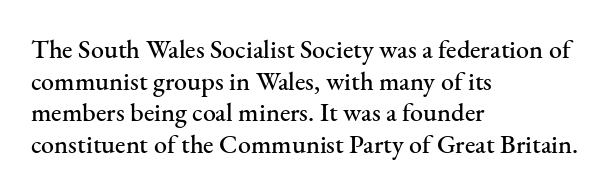
{"italic": "no", "underline": "no", "align": "left", "line_spacing_ratio": 1.22, "letter_spacing": "normal", "letter_spacing_em": 0.0, "glyph_px": 26}
